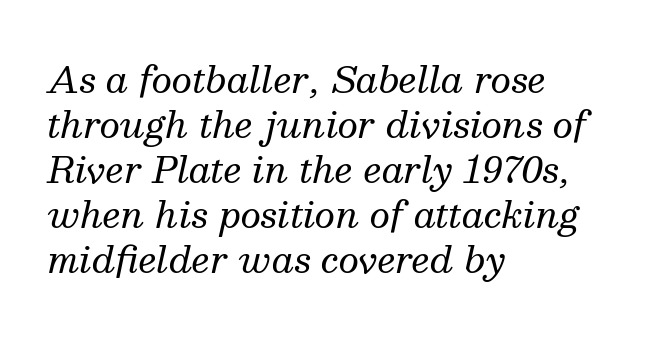
Q: Is the text bold? A: No.
Q: Is the text italic (slanted)? A: Yes, it leans right by about 13 degrees.
Q: Is the typeface a serif or a sans-serif typeface? A: Serif.
Q: Is the text underlined? A: No.
Q: How is the paragraph aligned? A: Left-aligned.
Q: Is the spacing between letters normal or unusually wide? A: Normal.
Q: Is the spacing between lines tight, normal or loose? A: Normal.
Q: Width (condensed, normal, or wide)? A: Normal.
Q: Stroke contrast? A: Medium.
Q: x-height? A: Medium.
Q: Monospaced? A: No.
